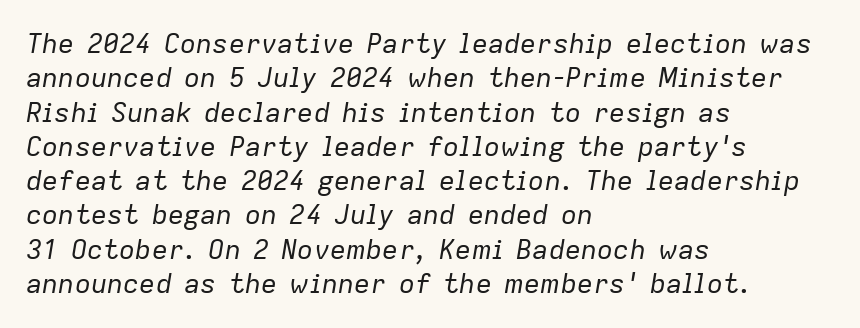
{"italic": "yes", "lean": "right", "slant_degrees": 9, "bold": "no", "underline": "no", "align": "left", "line_spacing": "normal", "line_spacing_ratio": 1.27, "letter_spacing": "normal", "letter_spacing_em": 0.0, "glyph_px": 27}
